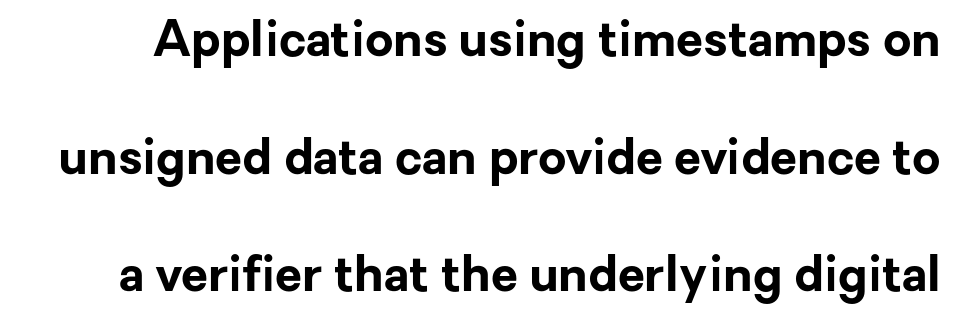
How heavy is the stroke? Heavy — this is a bold. This is roman type, the default non-slanted kind. A typesetter would call this proportional, since set widths differ per character. The designer went with a sans here, leaving each stem footless. Regarding leading, the lines here are spaced well apart.
